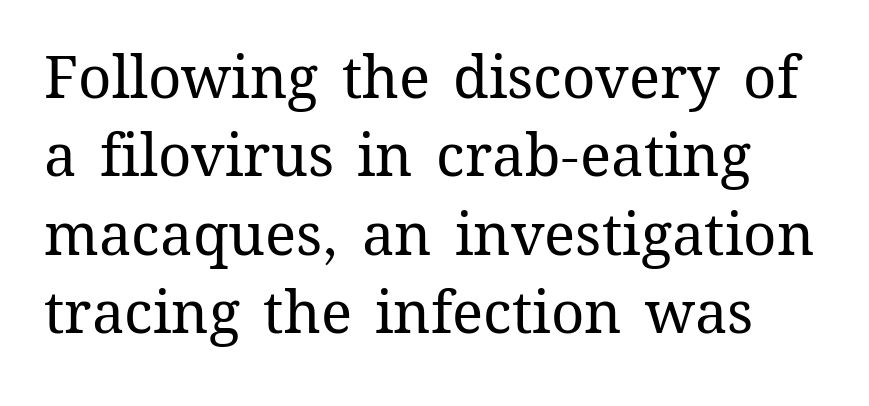
The image shows 58 px regular-weight type, upright; set normal line spacing (1.35x), normal letter spacing, not underlined; medium stroke contrast and a medium x-height.
